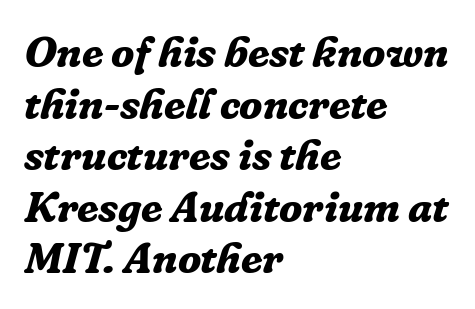
Decoration check: the copy has no underline. The rendering applies a slant to the glyphs. Nobody touched the tracking dial on this one. The passage shown is typeset with a serif family.
